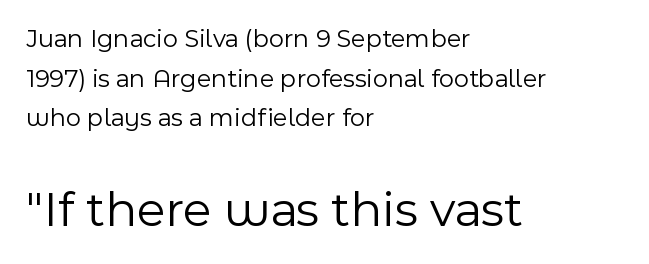
Q: Is the text bold? A: No.
Q: Is the text italic (slanted)? A: No, it is upright.
Q: Is the typeface a serif or a sans-serif typeface? A: Sans-serif.
Q: Is the text underlined? A: No.
Q: How is the paragraph aligned? A: Left-aligned.
Q: Is the spacing between letters normal or unusually wide? A: Normal.
Q: Is the spacing between lines tight, normal or loose? A: Normal.
Q: Which block of text is set in a larger size, the first (top) or the second (bottom)? A: The second (bottom) one.
Q: Width (condensed, normal, or wide)? A: Normal.
Q: x-height? A: Medium.
Q: Monospaced? A: No.
